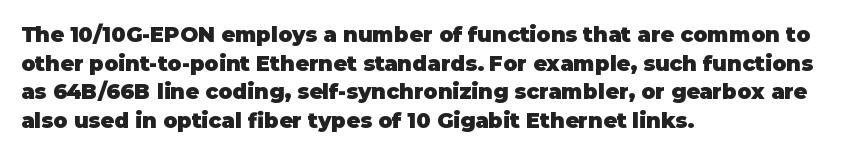
{"italic": "no", "bold": "yes", "underline": "no", "align": "left", "line_spacing": "normal", "line_spacing_ratio": 1.36, "letter_spacing": "normal", "letter_spacing_em": 0.0, "glyph_px": 21}
